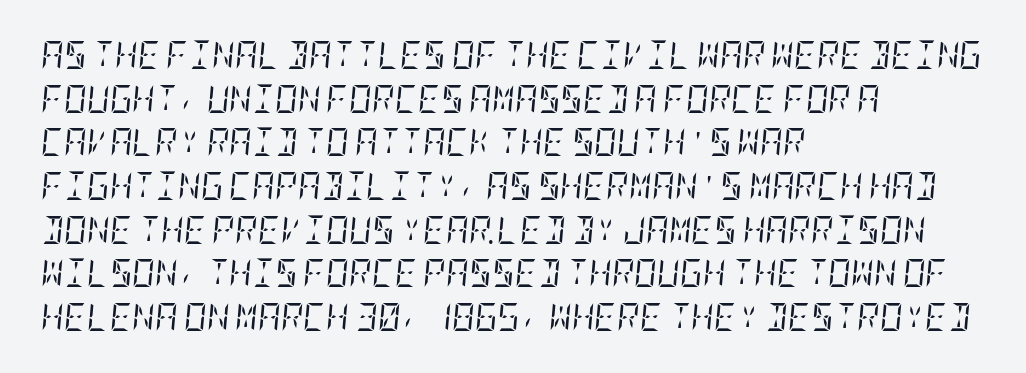
{"serif": "yes", "italic": "yes", "lean": "right", "slant_degrees": 5, "bold": "no", "weight": "regular", "width": "condensed", "stroke_contrast": "low", "x_height": "large", "underline": "no", "align": "left", "line_spacing": "normal", "line_spacing_ratio": 1.56, "letter_spacing": "normal", "letter_spacing_em": 0.0, "glyph_px": 28}
